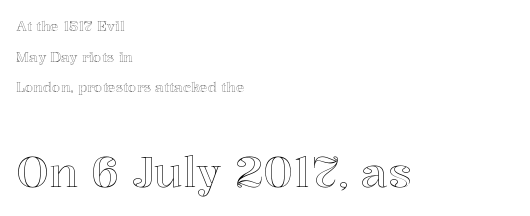
The image shows 43 px text type, upright; set left-aligned, loose line spacing (2.18x), normal letter spacing, not underlined; the second (bottom) block is 3.07x larger; a medium x-height.
